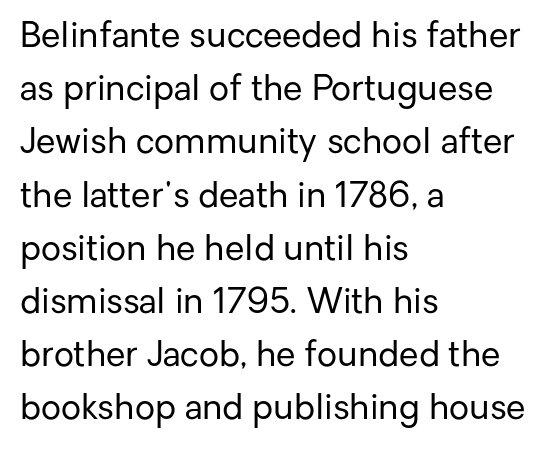
{"serif": "no", "italic": "no", "bold": "no", "weight": "regular", "width": "normal", "stroke_contrast": "low", "x_height": "medium", "monospaced": "no", "underline": "no", "align": "left", "line_spacing": "normal", "line_spacing_ratio": 1.52, "letter_spacing": "normal", "letter_spacing_em": 0.0, "glyph_px": 35}
